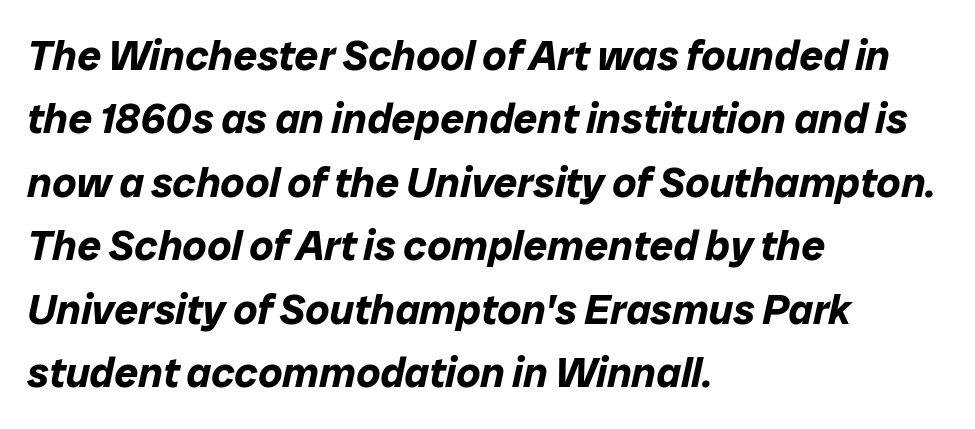
The image shows 42 px bold type, italic (leaning right); set left-aligned, normal line spacing (1.51x), normal letter spacing, not underlined; low stroke contrast and a medium x-height.
